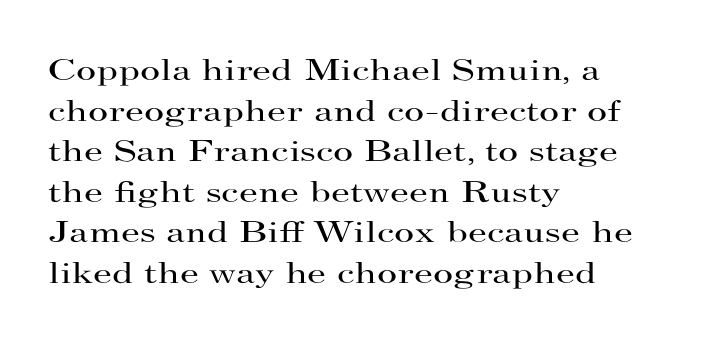
No heavy texture on the line: the type isn't bold. Characters follow at the spacing the type designer built in. The passage is arranged the way most books set body copy — flush left. In terms of leading, this rendering sits right in the middle. Descenders are the only things crossing below the line. The glyphs in this specimen are seriffed.
